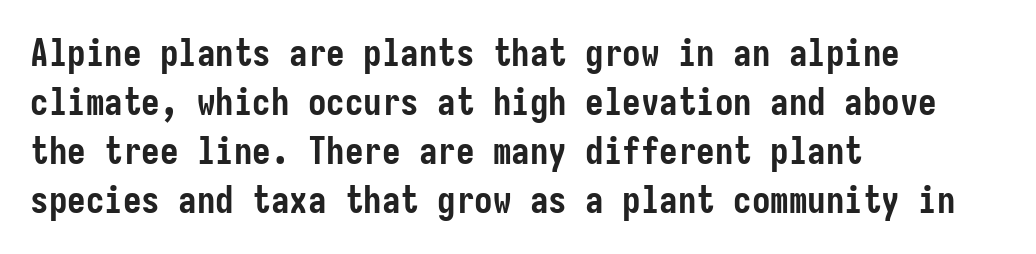
{"serif": "no", "italic": "no", "bold": "yes", "weight": "semibold", "width": "condensed", "stroke_contrast": "low", "x_height": "medium", "underline": "no", "align": "left", "line_spacing": "normal", "line_spacing_ratio": 1.32, "letter_spacing": "normal", "letter_spacing_em": 0.0, "glyph_px": 37}
